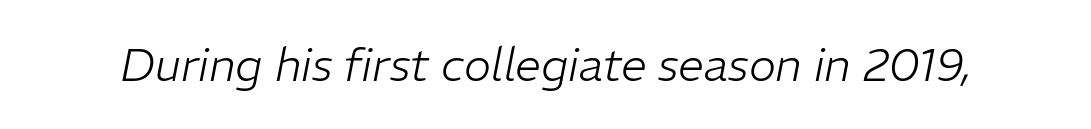
Q: Is the text bold? A: No.
Q: Is the text italic (slanted)? A: Yes, it leans right by about 11 degrees.
Q: Is the text underlined? A: No.
Q: Is the spacing between letters normal or unusually wide? A: Normal.
Q: Width (condensed, normal, or wide)? A: Normal.
Q: Stroke contrast? A: Low.
Q: x-height? A: Medium.
Q: Monospaced? A: No.
